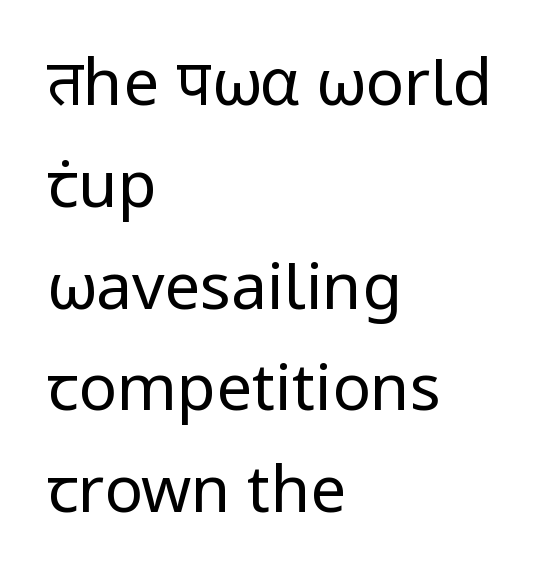
Q: Is the text bold? A: No.
Q: Is the text italic (slanted)? A: No, it is upright.
Q: Is the typeface a serif or a sans-serif typeface? A: Sans-serif.
Q: Is the text underlined? A: No.
Q: How is the paragraph aligned? A: Left-aligned.
Q: Is the spacing between letters normal or unusually wide? A: Normal.
Q: Is the spacing between lines tight, normal or loose? A: Normal.
Q: Width (condensed, normal, or wide)? A: Normal.
Q: Stroke contrast? A: Low.
Q: x-height? A: Medium.
Q: Monospaced? A: No.
